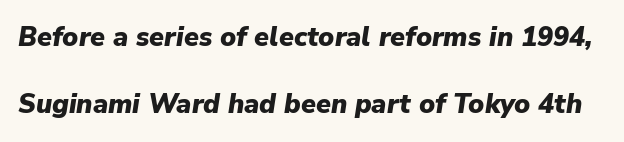
Q: Is the text bold? A: Yes.
Q: Is the text italic (slanted)? A: Yes, it leans right by about 9 degrees.
Q: Is the text underlined? A: No.
Q: Is the spacing between letters normal or unusually wide? A: Normal.
Q: Is the spacing between lines tight, normal or loose? A: Loose.
